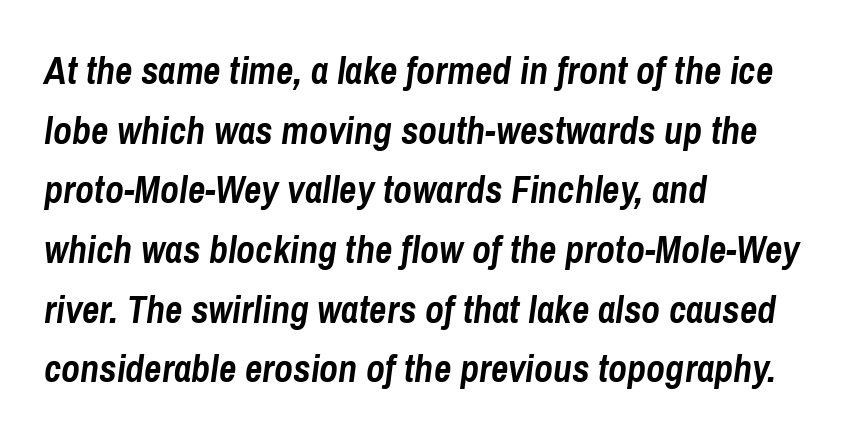
Q: Is the text bold? A: Yes.
Q: Is the text italic (slanted)? A: Yes, it leans right by about 8 degrees.
Q: Is the text underlined? A: No.
Q: How is the paragraph aligned? A: Left-aligned.
Q: Is the spacing between letters normal or unusually wide? A: Normal.
Q: Is the spacing between lines tight, normal or loose? A: Normal.
Q: Width (condensed, normal, or wide)? A: Condensed.
Q: Stroke contrast? A: Low.
Q: x-height? A: Medium.
Q: Monospaced? A: No.
